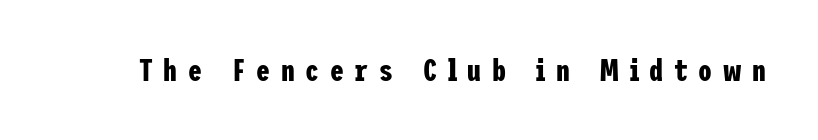
The image shows 31 px bold, condensed sans-serif type, upright; set unusually wide letter spacing (+0.34 em), not underlined; low stroke contrast and a medium x-height.
